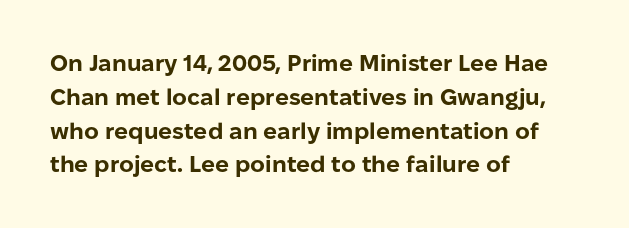
{"italic": "no", "bold": "yes", "underline": "no", "align": "left", "line_spacing": "normal", "line_spacing_ratio": 1.47, "letter_spacing": "normal", "letter_spacing_em": 0.0, "glyph_px": 23}
